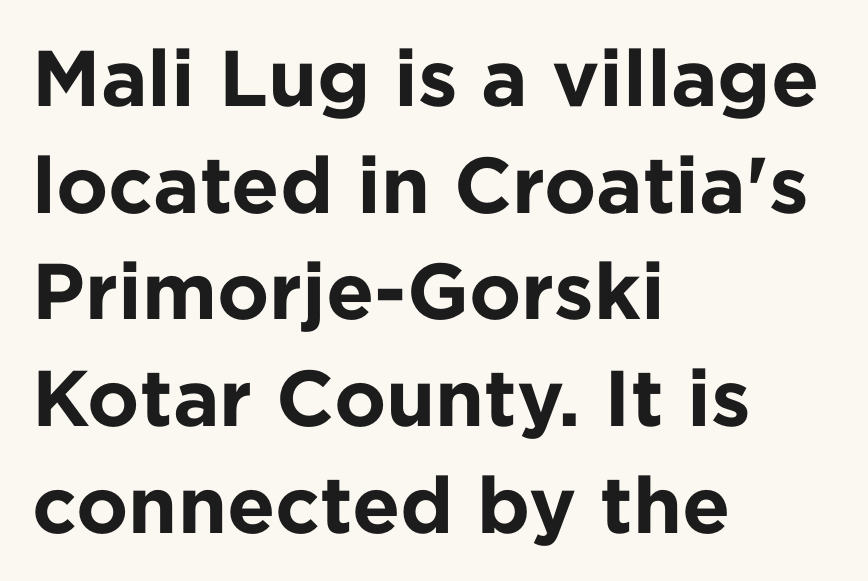
Q: Is the text bold? A: Yes.
Q: Is the text italic (slanted)? A: No, it is upright.
Q: Is the typeface a serif or a sans-serif typeface? A: Sans-serif.
Q: Is the text underlined? A: No.
Q: How is the paragraph aligned? A: Left-aligned.
Q: Is the spacing between letters normal or unusually wide? A: Normal.
Q: Is the spacing between lines tight, normal or loose? A: Normal.
Q: Width (condensed, normal, or wide)? A: Normal.
Q: Stroke contrast? A: Low.
Q: x-height? A: Medium.
Q: Monospaced? A: No.
